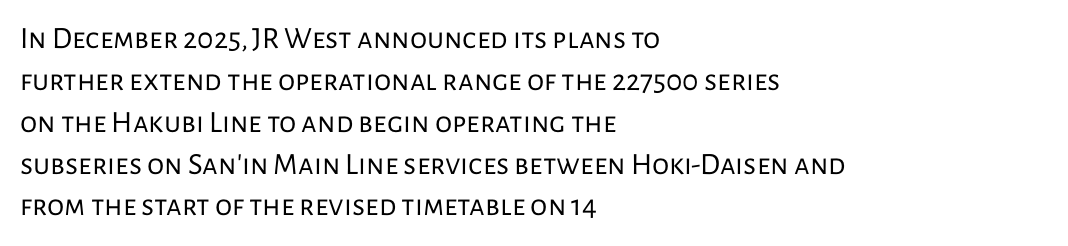
{"serif": "no", "italic": "no", "bold": "no", "weight": "regular", "width": "normal", "stroke_contrast": "low", "x_height": "medium", "monospaced": "no", "underline": "no", "align": "left", "line_spacing": "normal", "line_spacing_ratio": 1.35, "letter_spacing": "normal", "letter_spacing_em": 0.0, "glyph_px": 31}
